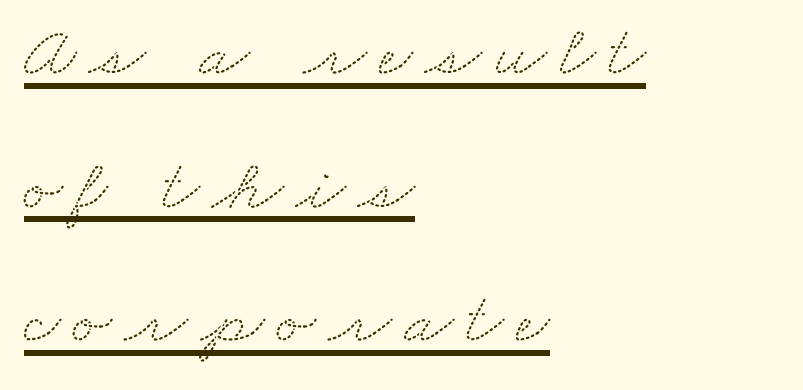
{"serif": "yes", "width": "wide", "stroke_contrast": "medium", "x_height": "small", "monospaced": "no", "underline": "yes", "align": "left", "line_spacing_ratio": 1.83, "glyph_px": 73}
